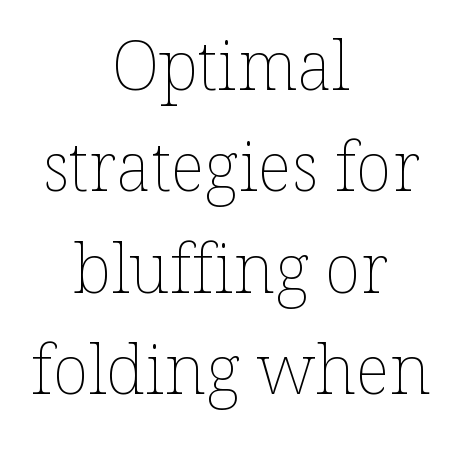
{"italic": "no", "bold": "no", "weight": "thin", "width": "normal", "stroke_contrast": "low", "x_height": "medium", "monospaced": "no", "underline": "no", "align": "center", "line_spacing": "normal", "line_spacing_ratio": 1.49, "letter_spacing": "normal", "letter_spacing_em": 0.0, "glyph_px": 68}
